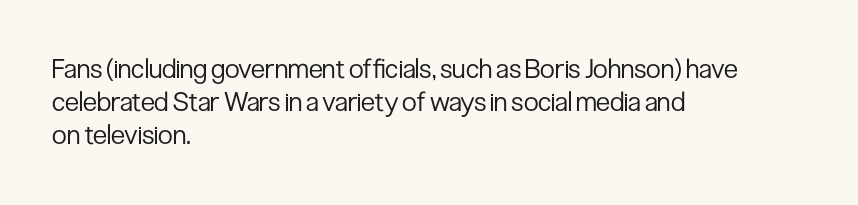
The image shows 27 px text type, upright; set left-aligned, line spacing 1.23x, normal letter spacing, not underlined.
